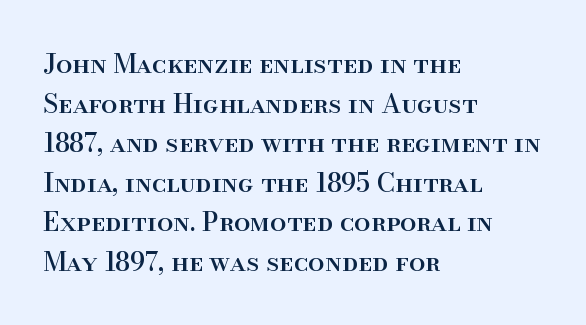
The image shows 26 px text type, upright; set left-aligned, normal line spacing (1.52x), normal letter spacing, not underlined.
